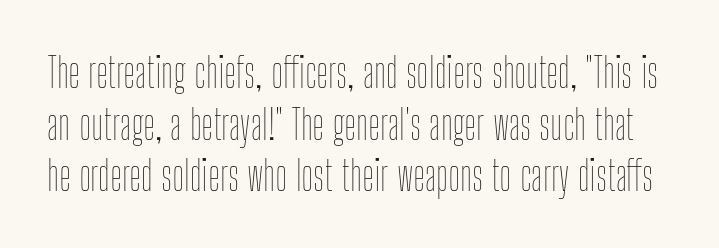
Words appear dense and cohesive because spacing is normal. This sample has the flowing, uneven cadence of proportional lettering. The leading is moderate, giving the passage an even texture. Every character sits straight up, as roman type does. Type without underlining. Heaviness? Minimal to ordinary, like unemphasized prose.
